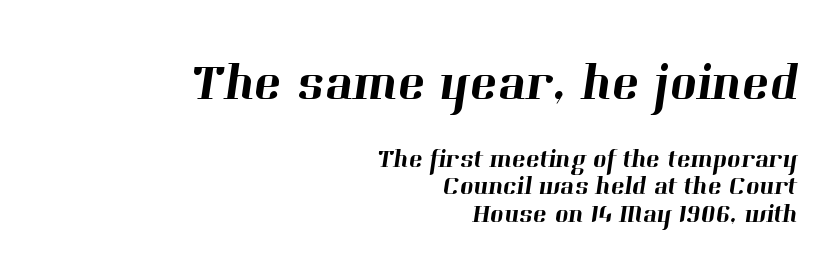
The image shows 52 px serif type; set right-aligned, tight line spacing (1.06x), normal letter spacing, not underlined; the first (top) block is 2.0x larger; high stroke contrast and a medium x-height.
